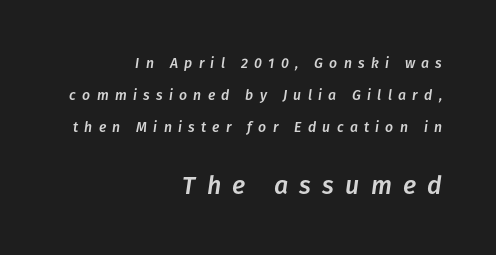
{"italic": "yes", "lean": "right", "slant_degrees": 8, "underline": "no", "align": "right", "line_spacing": "loose", "line_spacing_ratio": 2.28, "letter_spacing": "wide", "letter_spacing_em": 0.45, "larger_block": "second", "size_ratio": 1.79, "glyph_px": 25}
